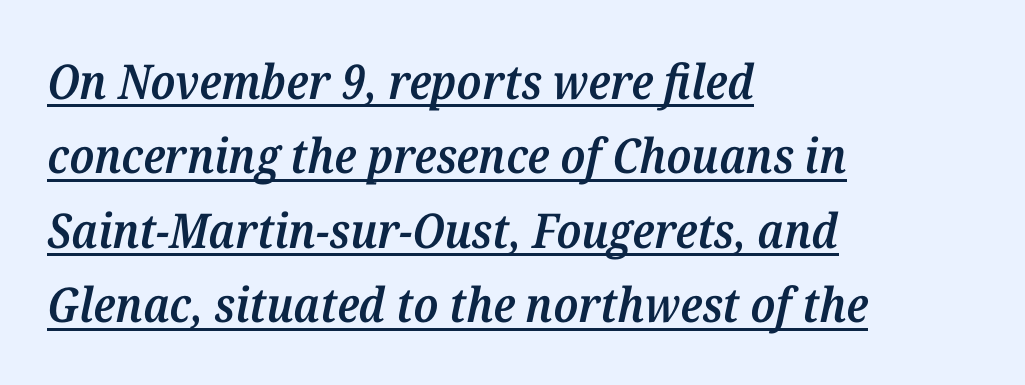
The image shows 48 px semibold serif type, italic (leaning right); set left-aligned, normal line spacing (1.55x), normal letter spacing, underlined; medium stroke contrast and a medium x-height.
